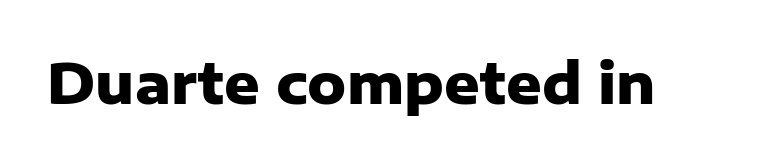
Clear beneath every line of the passage. This sample has the flowing, uneven cadence of proportional lettering. This rendering employs a face without finishing strokes, i.e., a sans-serif. Thick stems and heavy bowls — unmistakably bold.
